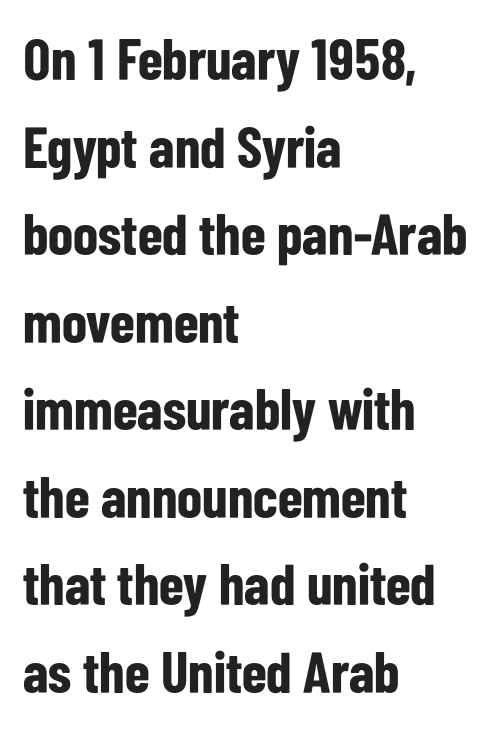
Q: Is the text bold? A: Yes.
Q: Is the text italic (slanted)? A: No, it is upright.
Q: Is the typeface a serif or a sans-serif typeface? A: Sans-serif.
Q: Is the text underlined? A: No.
Q: How is the paragraph aligned? A: Left-aligned.
Q: Is the spacing between letters normal or unusually wide? A: Normal.
Q: Is the spacing between lines tight, normal or loose? A: Normal.
Q: Width (condensed, normal, or wide)? A: Condensed.
Q: Stroke contrast? A: Low.
Q: x-height? A: Medium.
Q: Monospaced? A: No.
